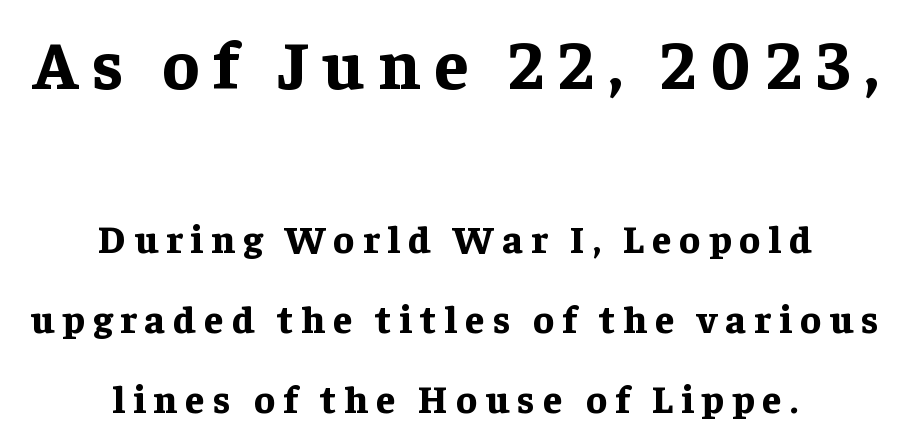
{"serif": "yes", "italic": "no", "bold": "yes", "weight": "bold", "width": "normal", "stroke_contrast": "low", "x_height": "medium", "monospaced": "no", "underline": "no", "align": "center", "line_spacing": "loose", "line_spacing_ratio": 2.05, "letter_spacing": "wide", "letter_spacing_em": 0.21, "larger_block": "first", "size_ratio": 1.74, "glyph_px": 68}
